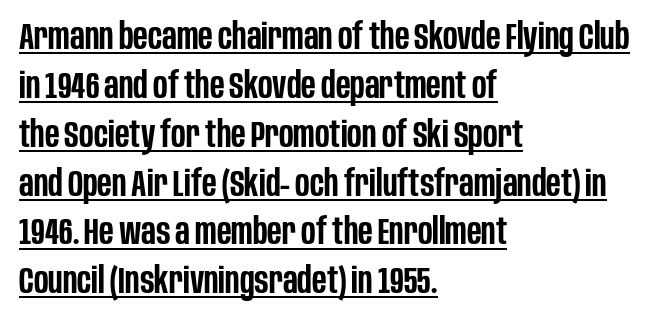
The image shows 37 px semibold, condensed sans-serif type, upright; set left-aligned, normal line spacing (1.32x), normal letter spacing, underlined; low stroke contrast and a large x-height.
